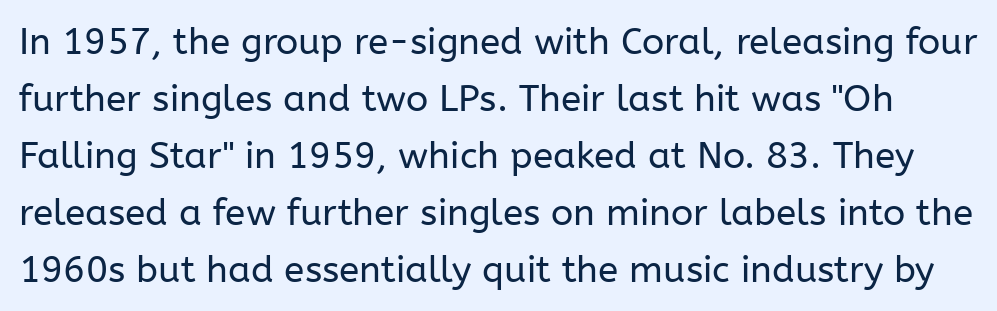
Q: Is the text bold? A: No.
Q: Is the text italic (slanted)? A: No, it is upright.
Q: Is the typeface a serif or a sans-serif typeface? A: Sans-serif.
Q: Is the text underlined? A: No.
Q: Is the spacing between letters normal or unusually wide? A: Normal.
Q: Is the spacing between lines tight, normal or loose? A: Normal.
Q: Width (condensed, normal, or wide)? A: Normal.
Q: Stroke contrast? A: Low.
Q: x-height? A: Medium.
Q: Monospaced? A: No.
